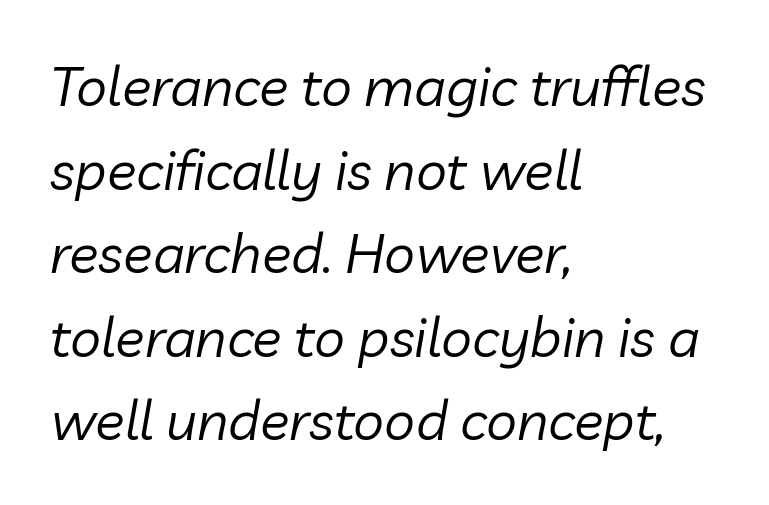
Each word holds together tightly as a unit, with standard inter-letter gaps. Stems here are at most as thick as an everyday book face. Letters rest on an invisible, unmarked baseline. The space between consecutive lines is moderate. Is this a fixed-width face? No — the glyphs have proportional, varying widths.
